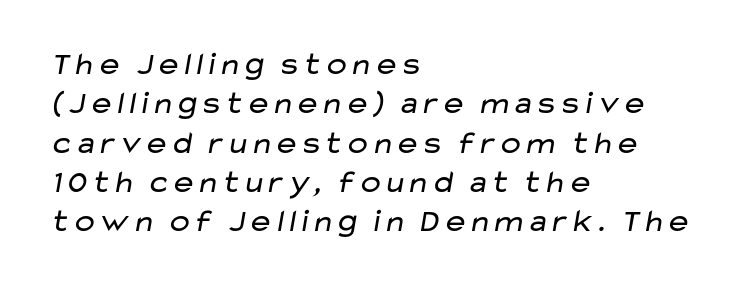
Q: Is the text bold? A: No.
Q: Is the typeface a serif or a sans-serif typeface? A: Sans-serif.
Q: Is the text underlined? A: No.
Q: How is the paragraph aligned? A: Left-aligned.
Q: Is the spacing between letters normal or unusually wide? A: Normal.
Q: Width (condensed, normal, or wide)? A: Wide.
Q: Stroke contrast? A: Low.
Q: x-height? A: Medium.
Q: Monospaced? A: No.
